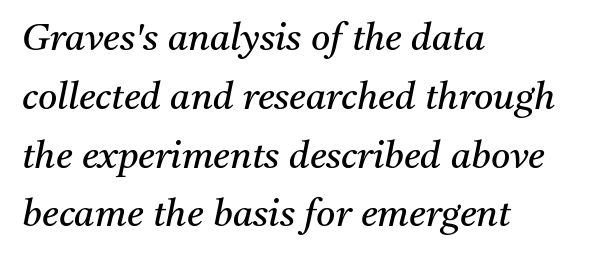
The image shows 37 px regular-weight serif type, italic (leaning right); set left-aligned, normal line spacing (1.59x), normal letter spacing, not underlined; medium stroke contrast and a medium x-height.
